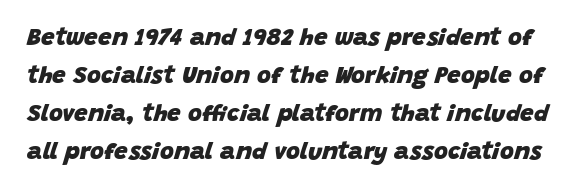
{"italic": "yes", "lean": "right", "slant_degrees": 15, "bold": "yes", "underline": "no", "line_spacing": "normal", "line_spacing_ratio": 1.58, "letter_spacing": "normal", "letter_spacing_em": 0.0, "glyph_px": 24}
